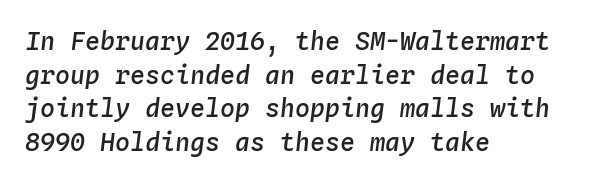
The image shows 25 px text type, italic (leaning right); set left-aligned, normal line spacing (1.35x), normal letter spacing, not underlined.
